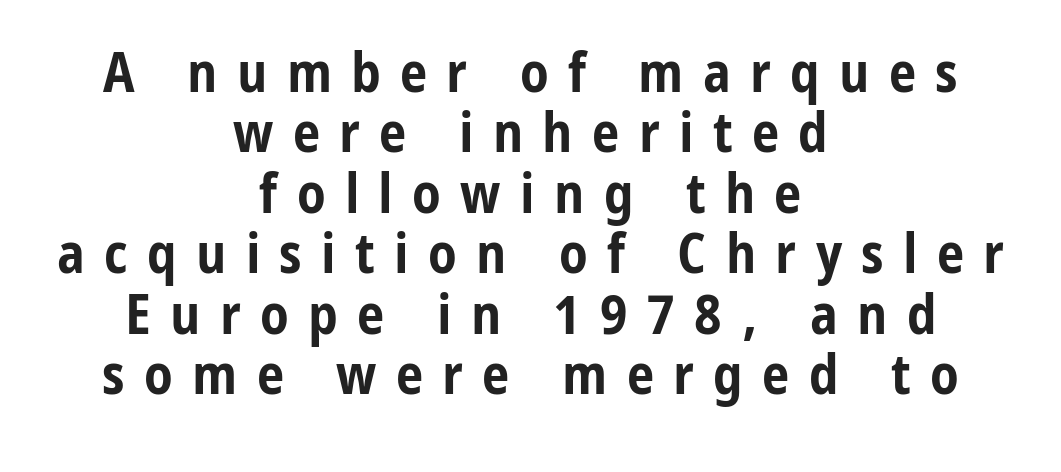
{"serif": "no", "italic": "no", "bold": "yes", "weight": "bold", "width": "condensed", "stroke_contrast": "low", "x_height": "medium", "monospaced": "no", "underline": "no", "align": "center", "line_spacing": "tight", "line_spacing_ratio": 1.1, "letter_spacing": "wide", "letter_spacing_em": 0.35, "glyph_px": 55}
